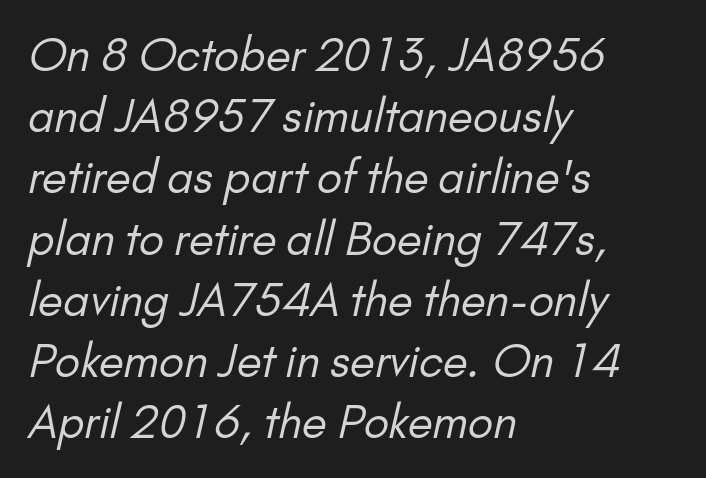
The image shows 45 px regular-weight sans-serif type; set left-aligned, normal line spacing (1.36x), normal letter spacing, not underlined; low stroke contrast and a small x-height.
